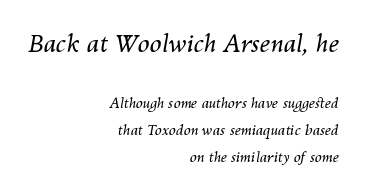
The image shows 24 px text type, italic (leaning right); set right-aligned, loose line spacing (1.94x), normal letter spacing, not underlined; the first (top) block is 1.71x larger.
